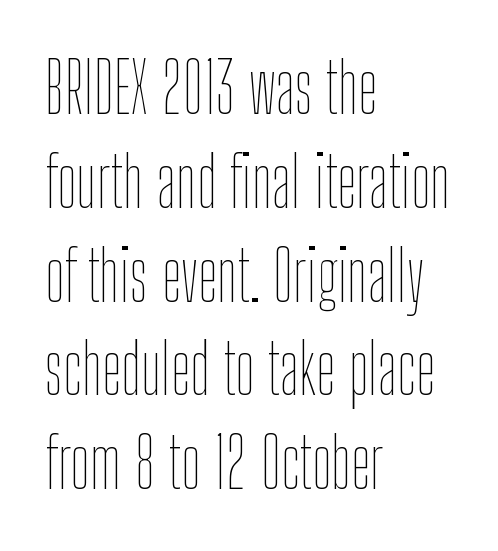
{"italic": "no", "bold": "no", "weight": "thin", "width": "condensed", "stroke_contrast": "low", "x_height": "medium", "monospaced": "no", "underline": "no", "align": "left", "line_spacing": "normal", "line_spacing_ratio": 1.34, "letter_spacing": "normal", "letter_spacing_em": 0.0, "glyph_px": 70}
